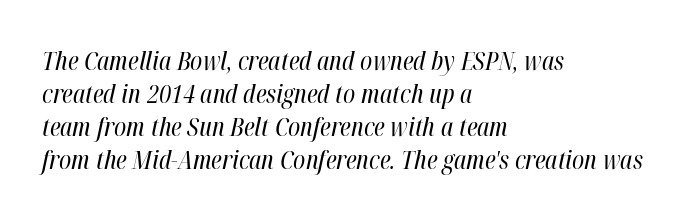
Q: Is the text bold? A: No.
Q: Is the text italic (slanted)? A: Yes, it leans right by about 12 degrees.
Q: Is the text underlined? A: No.
Q: How is the paragraph aligned? A: Left-aligned.
Q: Is the spacing between letters normal or unusually wide? A: Normal.
Q: Is the spacing between lines tight, normal or loose? A: Normal.
